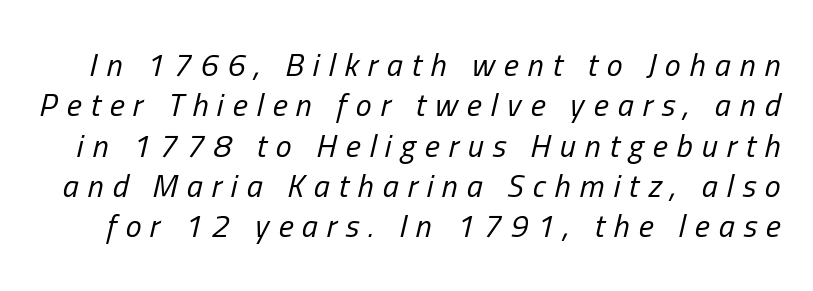
Tall strokes in this sample are angled rather than plumb. Only glyphs here, with clear space below each row. Stroke mass is kept to a normal reading level or below. Think of a printed novel: that variable character pitch is what you see here.
